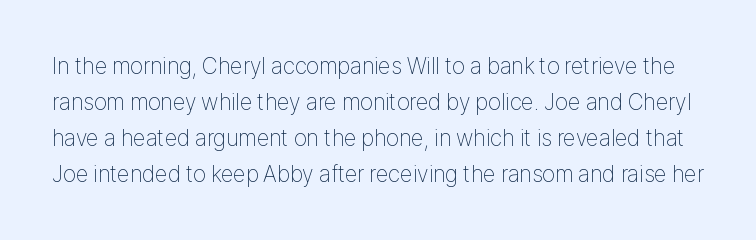
The font is comparable to plain body text, perhaps lighter. Honestly, the letter spacing is just normal — you wouldn't notice it. Ascenders rise straight up at ninety degrees. This block has exactly the height ordinary leading produces. The strip under each line holds only bare page.
